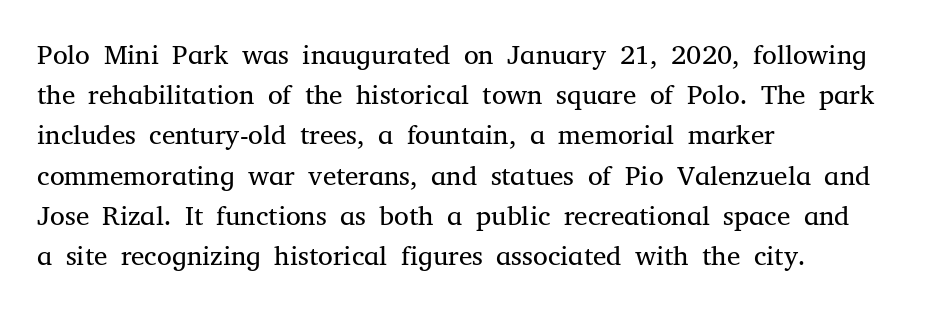
The paragraph shown leans on its left margin. Has an underline been added? It has not. The font's upright variant was chosen for this text. The cut favours lightness, reaching ordinary text weight at its darkest.
